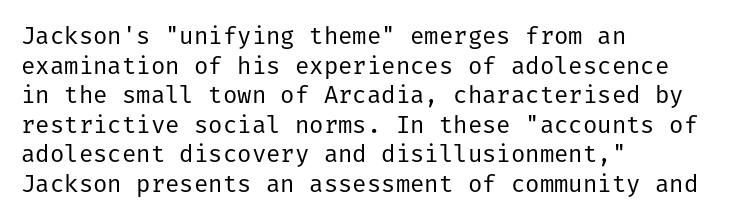
Words appear dense and cohesive because spacing is normal. Stem width sits at or under what a default text font uses. Honestly, there is no underline to notice here at all. The lettering stays uniformly vertical, giving the passage a roman look.
